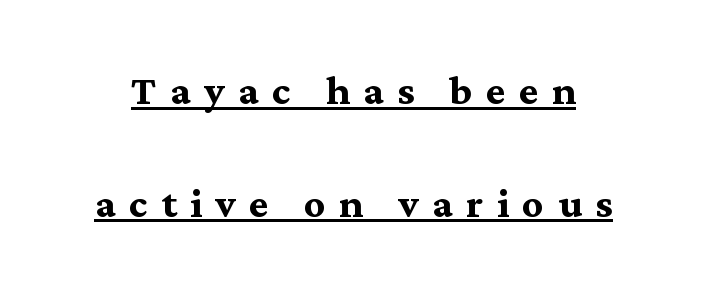
Q: Is the text bold? A: Yes.
Q: Is the text italic (slanted)? A: No, it is upright.
Q: Is the typeface a serif or a sans-serif typeface? A: Serif.
Q: Is the text underlined? A: Yes.
Q: Is the spacing between letters normal or unusually wide? A: Unusually wide.
Q: Is the spacing between lines tight, normal or loose? A: Loose.
Q: Width (condensed, normal, or wide)? A: Normal.
Q: Stroke contrast? A: Medium.
Q: x-height? A: Medium.
Q: Monospaced? A: No.
